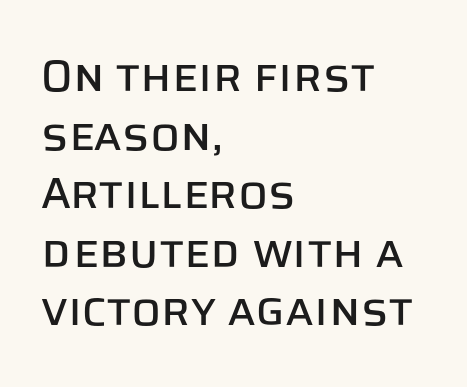
Q: Is the text italic (slanted)? A: No, it is upright.
Q: Is the typeface a serif or a sans-serif typeface? A: Sans-serif.
Q: Is the text underlined? A: No.
Q: How is the paragraph aligned? A: Left-aligned.
Q: Is the spacing between letters normal or unusually wide? A: Normal.
Q: Is the spacing between lines tight, normal or loose? A: Normal.
Q: Width (condensed, normal, or wide)? A: Normal.
Q: Stroke contrast? A: Low.
Q: x-height? A: Large.
Q: Monospaced? A: No.
